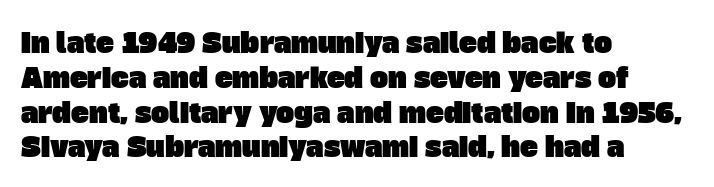
{"underline": "no", "align": "left", "line_spacing": "normal", "line_spacing_ratio": 1.29, "letter_spacing": "normal", "letter_spacing_em": 0.0, "glyph_px": 27}
